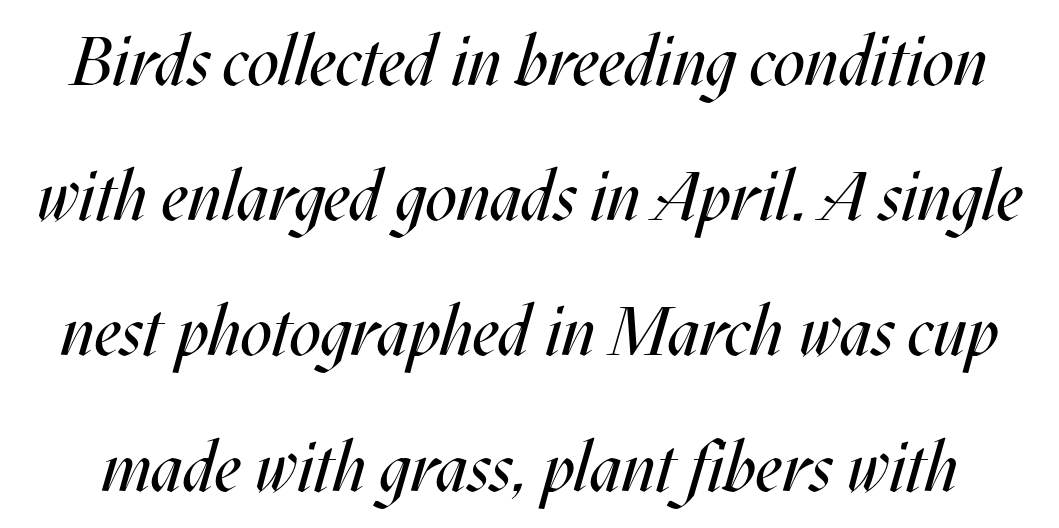
Q: Is the text bold? A: No.
Q: Is the text italic (slanted)? A: Yes, it leans right by about 17 degrees.
Q: Is the text underlined? A: No.
Q: Is the spacing between letters normal or unusually wide? A: Normal.
Q: Is the spacing between lines tight, normal or loose? A: Loose.
Q: Width (condensed, normal, or wide)? A: Condensed.
Q: Stroke contrast? A: Medium.
Q: x-height? A: Large.
Q: Monospaced? A: No.
